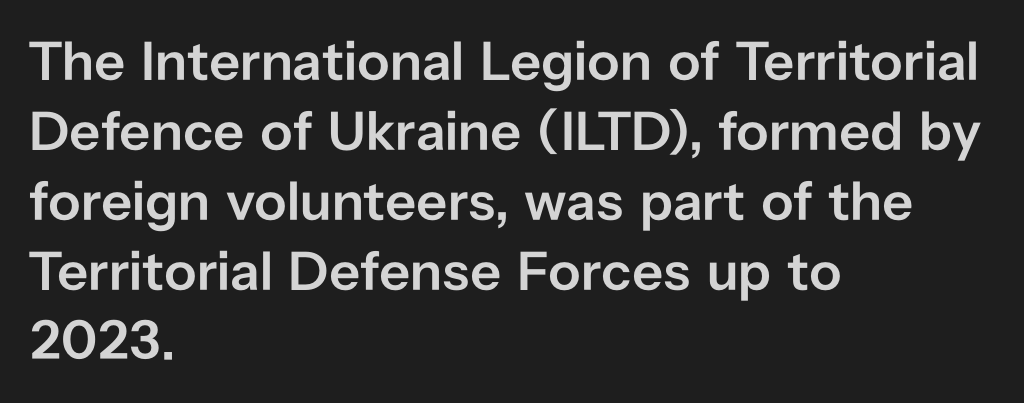
The image shows 55 px semibold sans-serif type, upright; set left-aligned, normal line spacing (1.27x), normal letter spacing, not underlined; low stroke contrast and a medium x-height.
